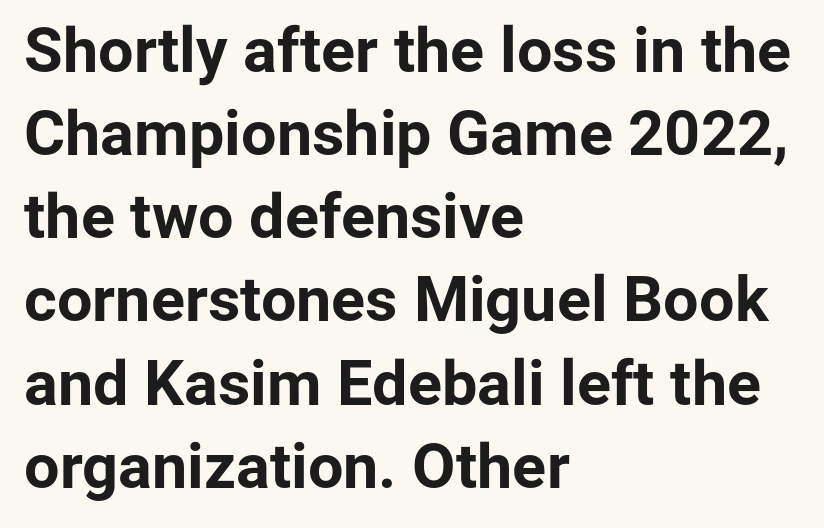
Q: Is the text bold? A: Yes.
Q: Is the text italic (slanted)? A: No, it is upright.
Q: Is the typeface a serif or a sans-serif typeface? A: Sans-serif.
Q: Is the text underlined? A: No.
Q: How is the paragraph aligned? A: Left-aligned.
Q: Is the spacing between letters normal or unusually wide? A: Normal.
Q: Is the spacing between lines tight, normal or loose? A: Normal.
Q: Width (condensed, normal, or wide)? A: Normal.
Q: Stroke contrast? A: Low.
Q: x-height? A: Medium.
Q: Monospaced? A: No.
